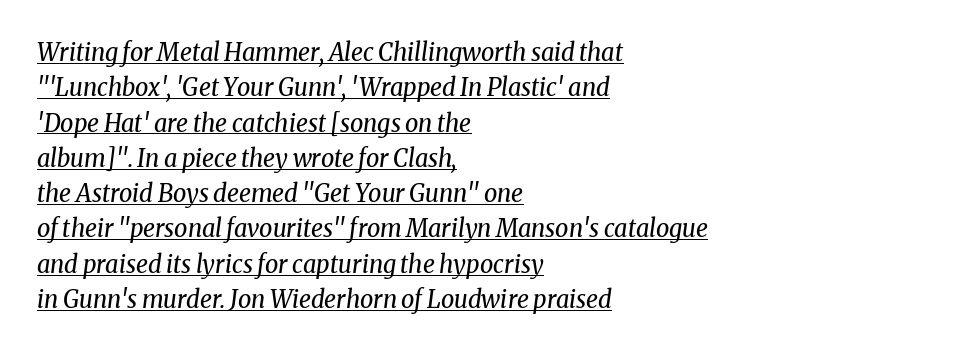
Characters are canted at an angle relative to the baseline's perpendicular. The paragraph shown leans on its left margin. These glyphs show unthickened strokes, regular width or finer. A continuous stroke trails under the words, as in a hyperlink. Compared with typical body copy, the letter spacing here is the same.
